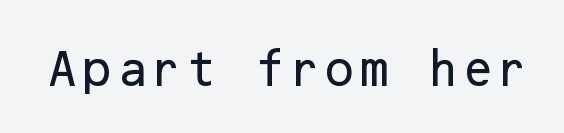
Q: Is the text italic (slanted)? A: No, it is upright.
Q: Is the typeface a serif or a sans-serif typeface? A: Sans-serif.
Q: Is the text underlined? A: No.
Q: Is the spacing between letters normal or unusually wide? A: Normal.
Q: Width (condensed, normal, or wide)? A: Normal.
Q: Stroke contrast? A: Low.
Q: x-height? A: Medium.
